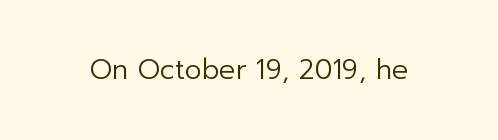
{"italic": "no", "bold": "no", "underline": "no", "letter_spacing": "normal", "letter_spacing_em": 0.0, "glyph_px": 27}
